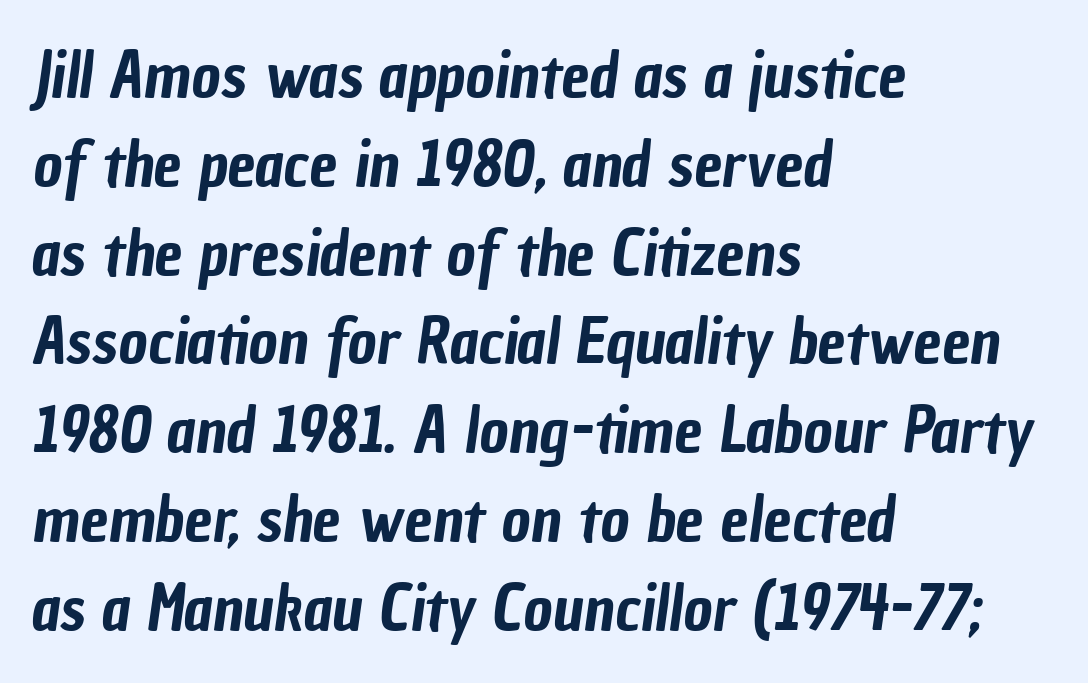
{"serif": "no", "width": "condensed", "stroke_contrast": "low", "x_height": "medium", "monospaced": "no", "underline": "no", "align": "left", "line_spacing": "normal", "line_spacing_ratio": 1.41, "letter_spacing": "normal", "letter_spacing_em": 0.0, "glyph_px": 63}
